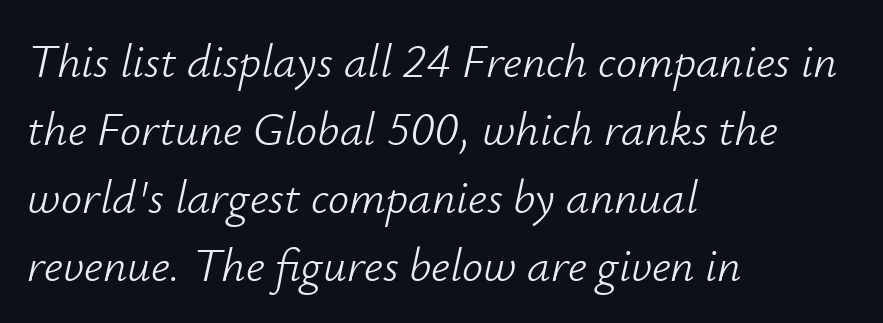
The specimen omits any rule beneath the text block's lines. The lettering tilts uniformly, giving the passage an italic look. The rendering uses a moderate line-height, typical for paragraphs. This rendering uses left alignment, leaving the right contour irregular.
